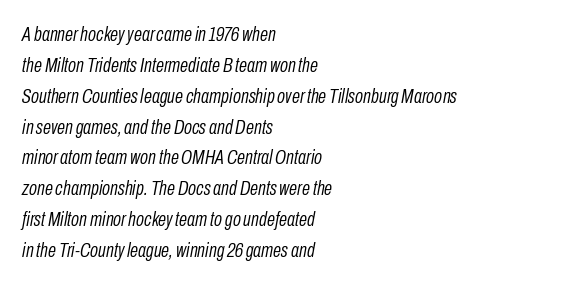
Q: Is the text bold? A: No.
Q: Is the text italic (slanted)? A: Yes, it leans right by about 10 degrees.
Q: Is the text underlined? A: No.
Q: How is the paragraph aligned? A: Left-aligned.
Q: Is the spacing between letters normal or unusually wide? A: Normal.
Q: Is the spacing between lines tight, normal or loose? A: Normal.
